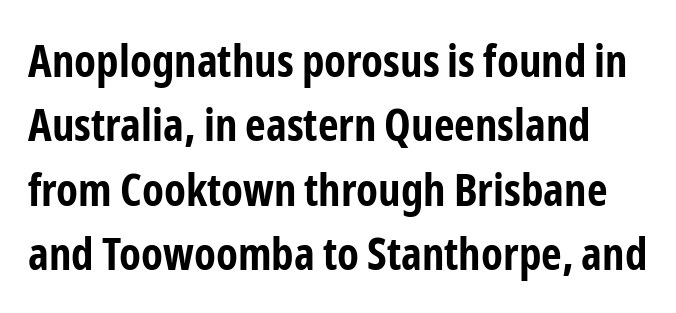
{"serif": "no", "italic": "no", "bold": "yes", "weight": "bold", "width": "condensed", "stroke_contrast": "low", "x_height": "medium", "monospaced": "no", "underline": "no", "line_spacing": "normal", "line_spacing_ratio": 1.43, "letter_spacing": "normal", "letter_spacing_em": 0.0, "glyph_px": 45}
